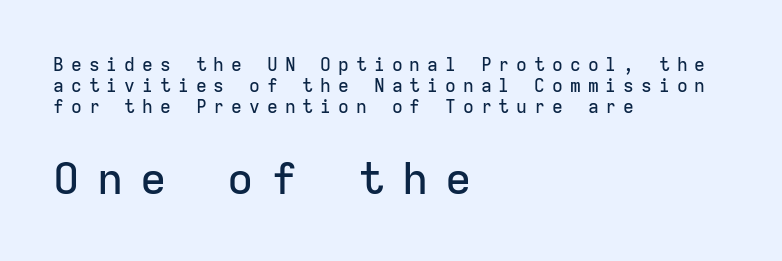
No italicization has been applied; the sample stays upright. Casual observation: everything's shoved over to the left. Fixed-width glyphs throughout — classic coding-font behaviour. You get the small type first, then a jump to larger type. No word sits above an underline.
